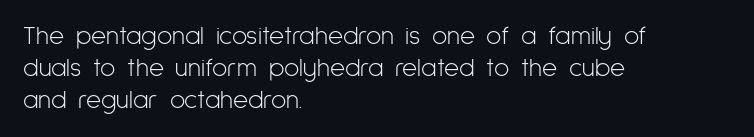
{"italic": "no", "bold": "no", "underline": "no", "align": "left", "line_spacing_ratio": 1.23, "letter_spacing": "normal", "letter_spacing_em": 0.0, "glyph_px": 26}
